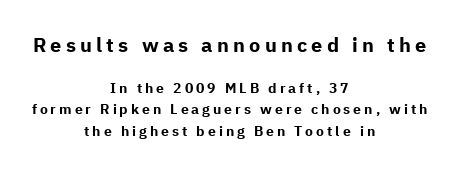
{"italic": "no", "bold": "yes", "underline": "no", "align": "center", "line_spacing": "normal", "line_spacing_ratio": 1.54, "letter_spacing": "wide", "letter_spacing_em": 0.21, "larger_block": "first", "size_ratio": 1.43, "glyph_px": 20}
